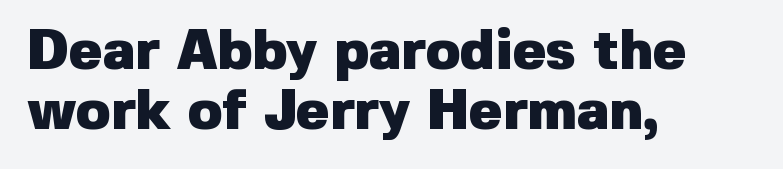
{"serif": "no", "italic": "no", "bold": "yes", "weight": "heavy", "width": "normal", "stroke_contrast": "low", "x_height": "medium", "monospaced": "no", "underline": "no", "align": "left", "line_spacing": "tight", "line_spacing_ratio": 1.08, "letter_spacing": "normal", "letter_spacing_em": 0.0, "glyph_px": 56}
